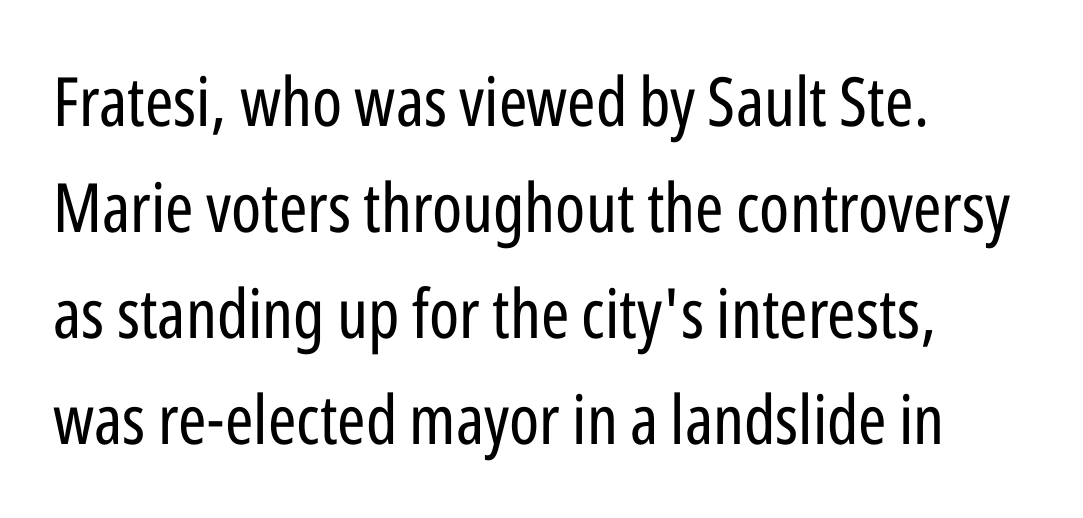
{"serif": "no", "italic": "no", "bold": "no", "weight": "regular", "width": "condensed", "stroke_contrast": "low", "x_height": "medium", "monospaced": "no", "underline": "no", "align": "left", "line_spacing": "normal", "line_spacing_ratio": 1.56, "letter_spacing": "normal", "letter_spacing_em": 0.0, "glyph_px": 68}
